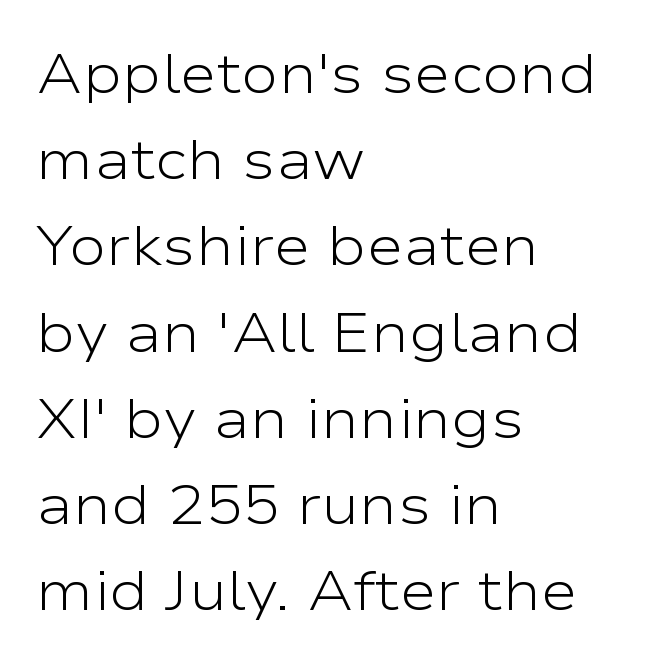
The face used here is a sans, in the tradition of grotesques and geometrics. This block has exactly the height ordinary leading produces. The face used here is proportionally spaced, like ordinary book or web type. Typeset ragged right — the left edge is the straight one.
